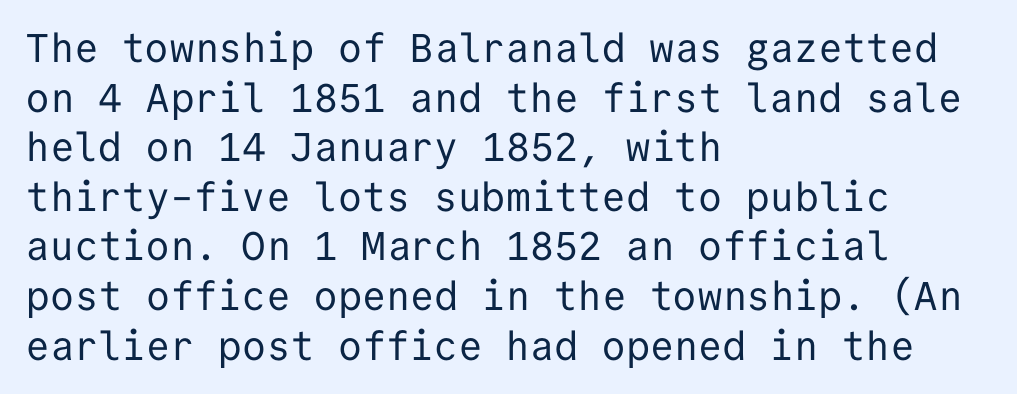
The image shows 40 px regular-weight sans-serif type, upright, monospaced; set left-aligned, line spacing 1.24x, normal letter spacing, not underlined; low stroke contrast and a medium x-height.
